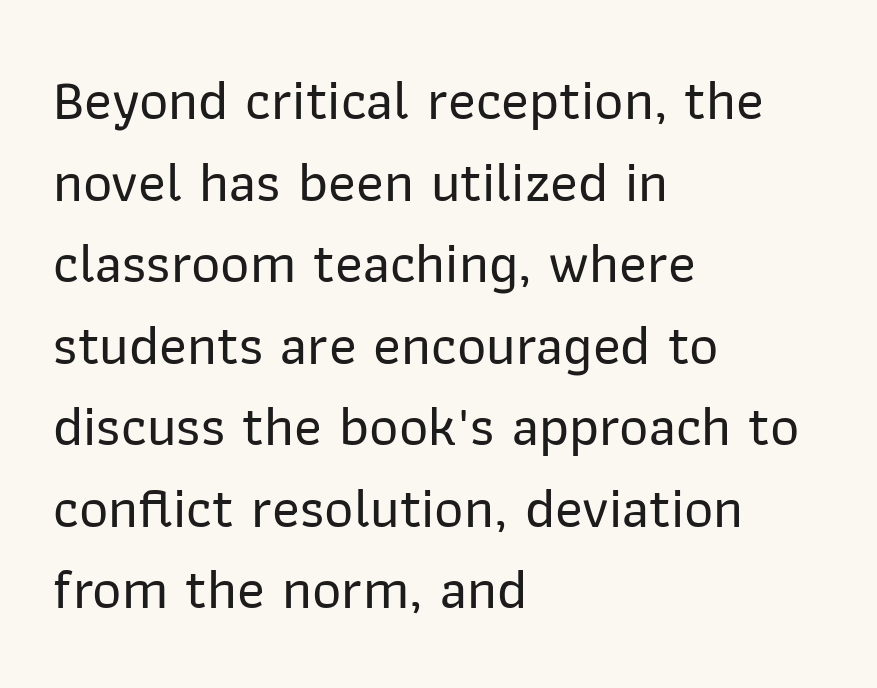
The image shows 57 px sans-serif type, upright; set left-aligned, normal line spacing (1.43x), normal letter spacing, not underlined; low stroke contrast and a medium x-height.
